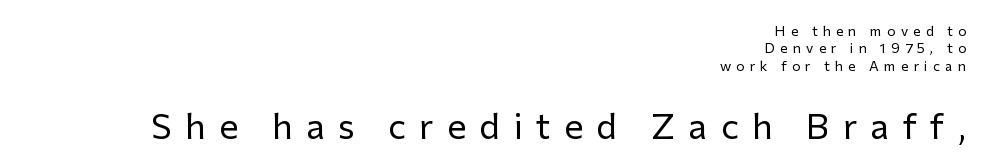
Q: Is the text bold? A: No.
Q: Is the text italic (slanted)? A: No, it is upright.
Q: Is the typeface a serif or a sans-serif typeface? A: Sans-serif.
Q: Is the text underlined? A: No.
Q: How is the paragraph aligned? A: Right-aligned.
Q: Is the spacing between letters normal or unusually wide? A: Unusually wide.
Q: Which block of text is set in a larger size, the first (top) or the second (bottom)? A: The second (bottom) one.
Q: Width (condensed, normal, or wide)? A: Normal.
Q: Stroke contrast? A: Low.
Q: x-height? A: Medium.
Q: Monospaced? A: No.
